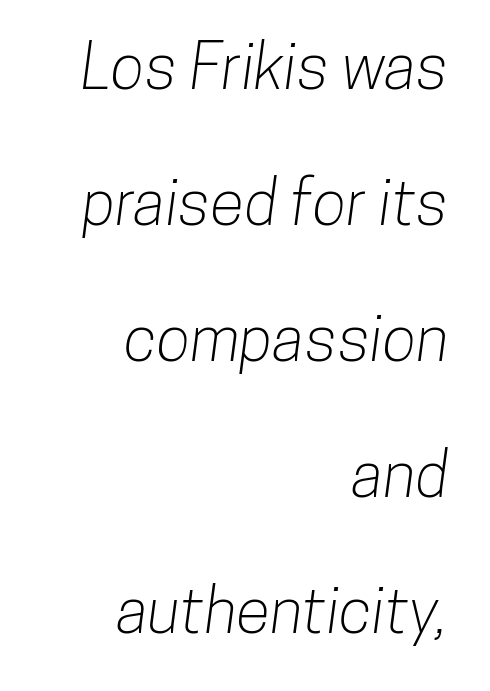
The image shows 63 px condensed sans-serif type; set right-aligned, loose line spacing (2.16x), normal letter spacing, not underlined; low stroke contrast and a medium x-height.
